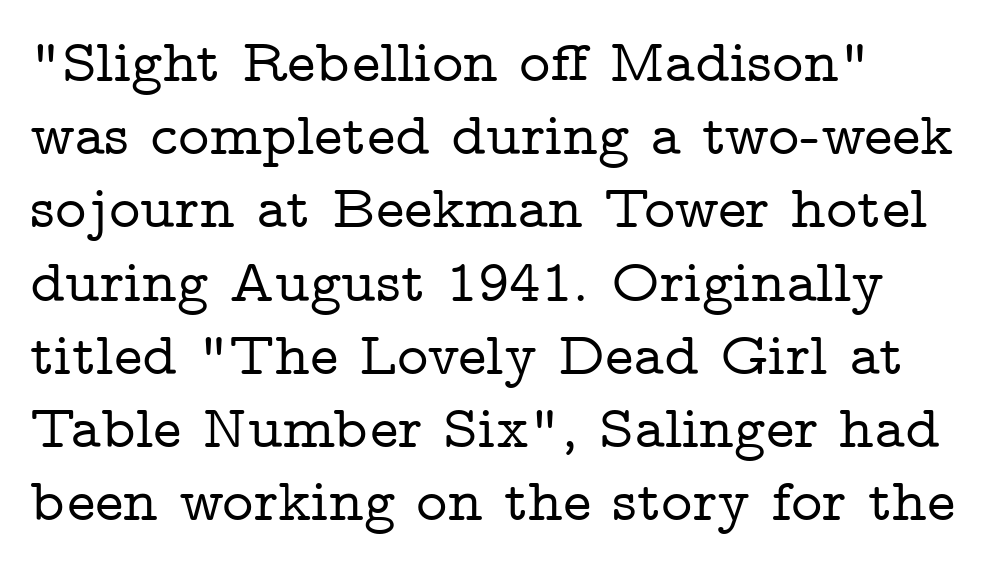
Q: Is the text italic (slanted)? A: No, it is upright.
Q: Is the typeface a serif or a sans-serif typeface? A: Serif.
Q: Is the text underlined? A: No.
Q: How is the paragraph aligned? A: Left-aligned.
Q: Is the spacing between letters normal or unusually wide? A: Normal.
Q: Width (condensed, normal, or wide)? A: Wide.
Q: Stroke contrast? A: Low.
Q: x-height? A: Medium.
Q: Monospaced? A: No.
